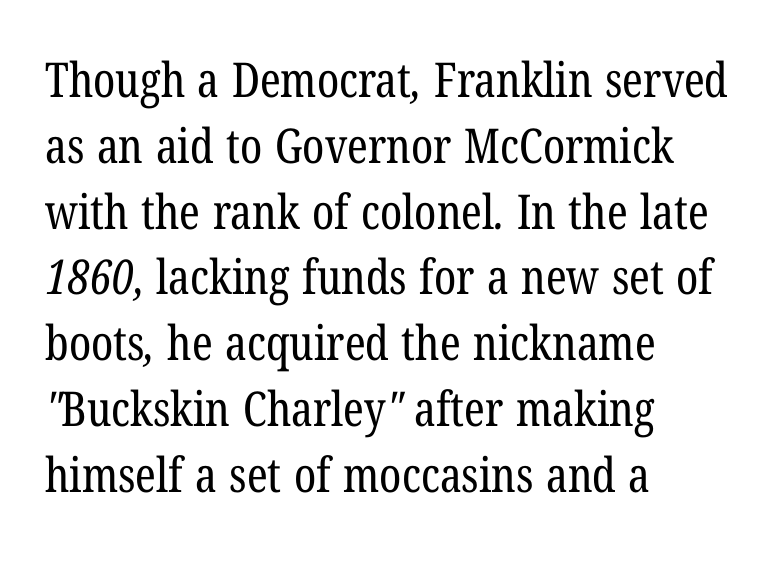
{"serif": "yes", "bold": "no", "weight": "regular", "width": "condensed", "stroke_contrast": "low", "x_height": "medium", "monospaced": "no", "underline": "no", "align": "left", "line_spacing": "normal", "line_spacing_ratio": 1.37, "letter_spacing": "normal", "letter_spacing_em": 0.0, "glyph_px": 48}
